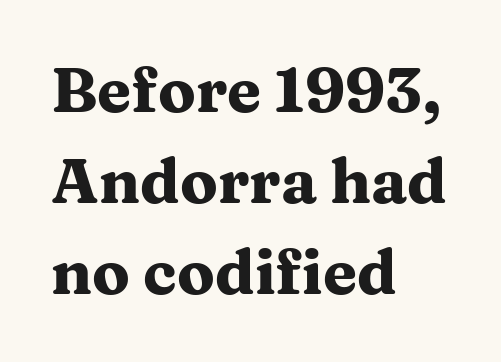
Q: Is the text bold? A: Yes.
Q: Is the text italic (slanted)? A: No, it is upright.
Q: Is the typeface a serif or a sans-serif typeface? A: Serif.
Q: Is the text underlined? A: No.
Q: How is the paragraph aligned? A: Left-aligned.
Q: Is the spacing between letters normal or unusually wide? A: Normal.
Q: Is the spacing between lines tight, normal or loose? A: Normal.
Q: Width (condensed, normal, or wide)? A: Wide.
Q: Stroke contrast? A: Medium.
Q: x-height? A: Medium.
Q: Monospaced? A: No.
